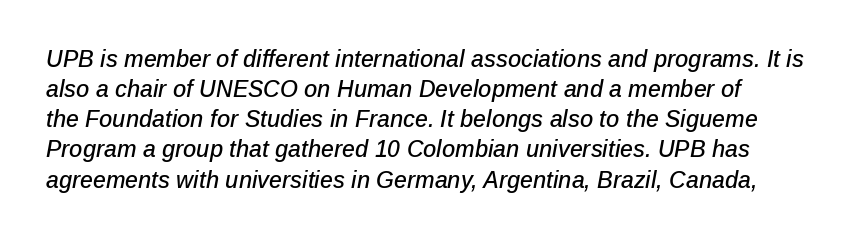
The image shows 23 px text type, italic (leaning right); set normal line spacing (1.31x), normal letter spacing, not underlined.
